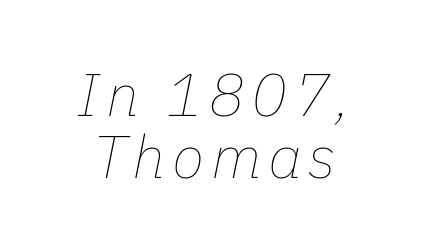
This sample has the flowing, uneven cadence of proportional lettering. Would a proofreader flag this as italicized? Yes. This sample trades vertical openness for compactness between lines. Plain, unruled lines of type. Is this a heavy cut? Hardly; it is regular or lighter.
